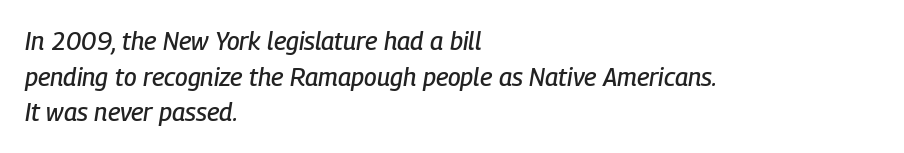
The image shows 25 px text type, italic (leaning right); set left-aligned, normal line spacing (1.43x), normal letter spacing, not underlined.
